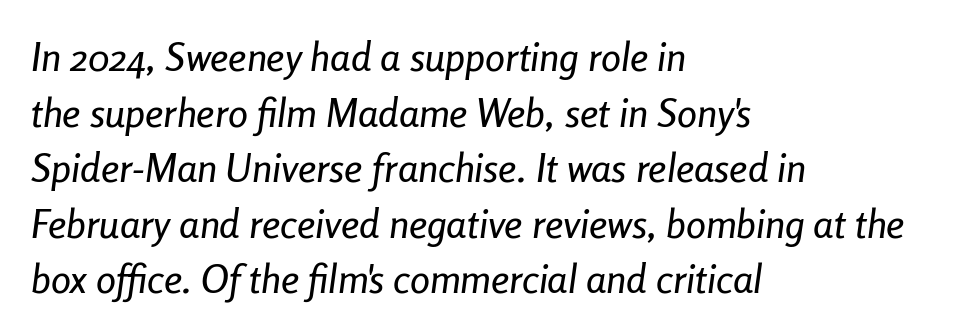
Q: Is the text italic (slanted)? A: Yes, it leans right by about 8 degrees.
Q: Is the text underlined? A: No.
Q: How is the paragraph aligned? A: Left-aligned.
Q: Is the spacing between letters normal or unusually wide? A: Normal.
Q: Is the spacing between lines tight, normal or loose? A: Normal.
Q: Width (condensed, normal, or wide)? A: Condensed.
Q: Stroke contrast? A: Low.
Q: x-height? A: Medium.
Q: Monospaced? A: No.
